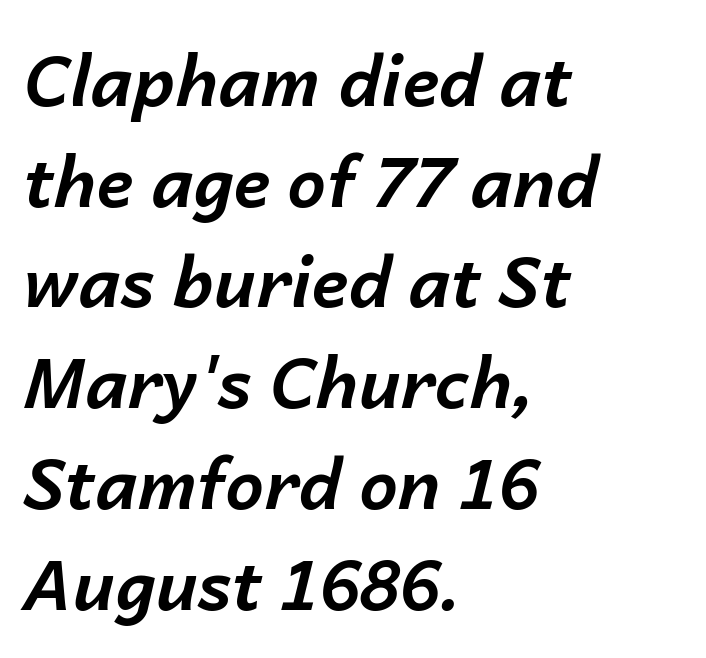
Pretty heavy lettering here — definitely bold. Every row of glyphs begins at an identical x-position on the left. These lines sit exactly where default settings would place them. Italic? Definitely — the glyphs are oblique. The rendering uses natural spacing where letterforms have individual widths. Underlining? Definitely not there.
